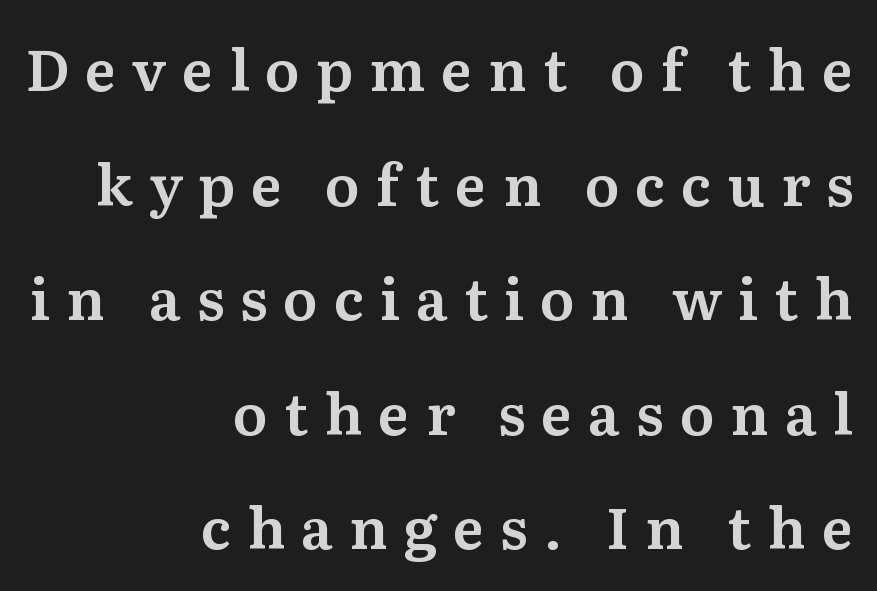
The image shows 57 px serif type, upright; set right-aligned, loose line spacing (2.01x), unusually wide letter spacing (+0.28 em), not underlined; medium stroke contrast and a medium x-height.
